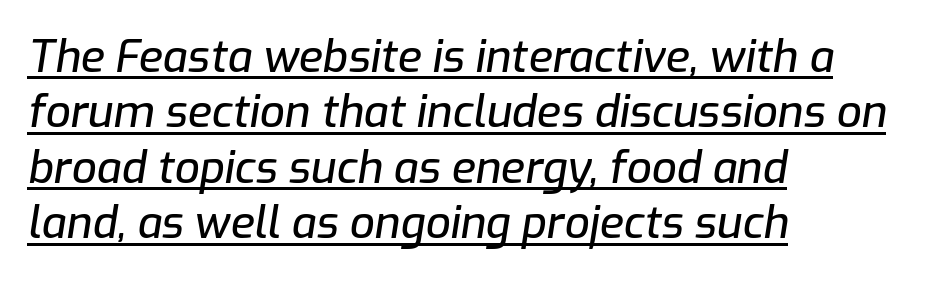
The image shows 44 px text type, italic (leaning right); set left-aligned, normal line spacing (1.26x), normal letter spacing, underlined; low stroke contrast and a medium x-height.
